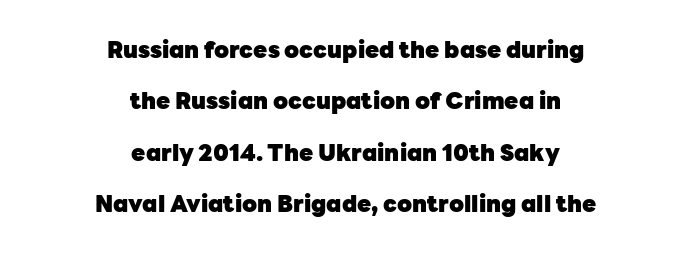
{"italic": "no", "bold": "yes", "underline": "no", "align": "center", "line_spacing": "loose", "line_spacing_ratio": 2.23, "letter_spacing": "normal", "letter_spacing_em": 0.0, "glyph_px": 23}
